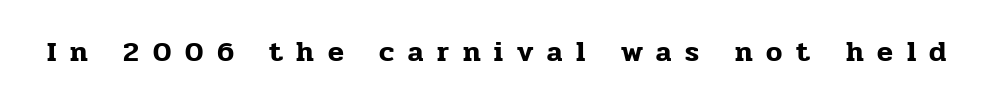
Here the designer chose a conventional face with non-uniform glyph widths. The strip under each line holds only bare page. A typesetter would mark this as roman, not italic. A typesetter would label this face a serif.
